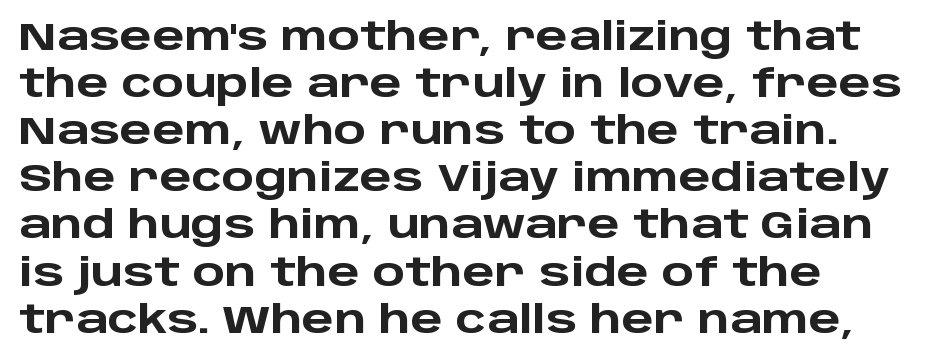
The image shows 38 px heavy, wide sans-serif type, upright; set left-aligned, line spacing 1.24x, normal letter spacing, not underlined; low stroke contrast and a large x-height.
